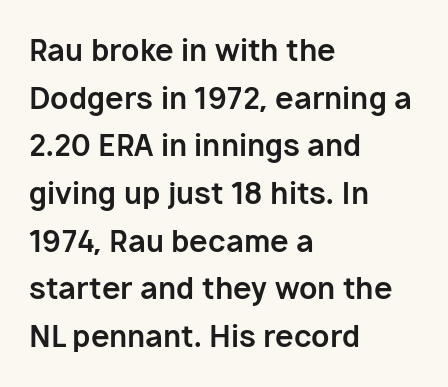
The image shows 30 px bold sans-serif type, upright; set left-aligned, normal line spacing (1.59x), normal letter spacing, not underlined; low stroke contrast and a medium x-height.
